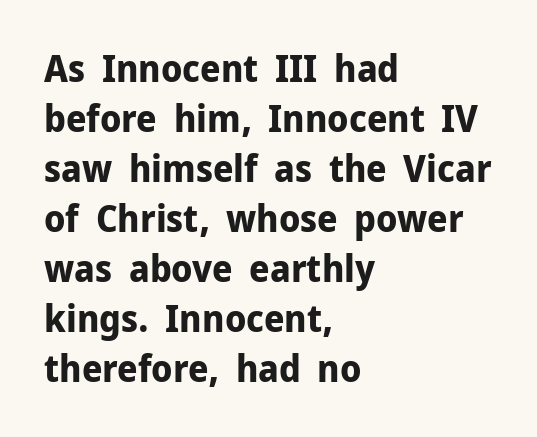
The image shows 37 px bold sans-serif type, upright; set left-aligned, normal line spacing (1.35x), normal letter spacing, not underlined; low stroke contrast and a medium x-height.
